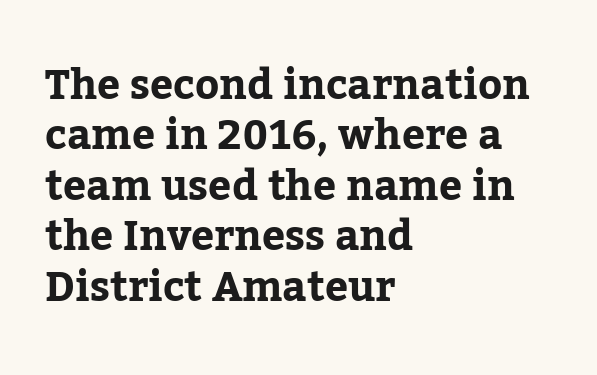
{"serif": "yes", "italic": "no", "bold": "yes", "weight": "bold", "width": "normal", "stroke_contrast": "low", "x_height": "medium", "monospaced": "no", "underline": "no", "align": "left", "line_spacing_ratio": 1.23, "letter_spacing": "normal", "letter_spacing_em": 0.0, "glyph_px": 41}
